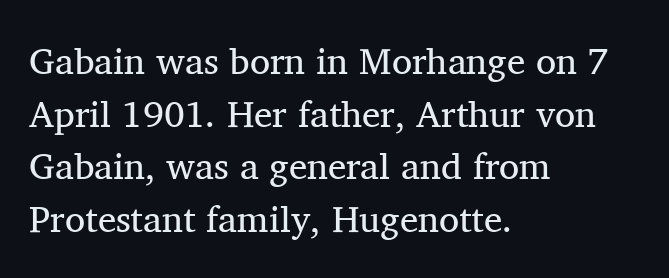
Q: Is the text bold? A: No.
Q: Is the text italic (slanted)? A: No, it is upright.
Q: Is the typeface a serif or a sans-serif typeface? A: Serif.
Q: Is the text underlined? A: No.
Q: How is the paragraph aligned? A: Left-aligned.
Q: Is the spacing between letters normal or unusually wide? A: Normal.
Q: Is the spacing between lines tight, normal or loose? A: Normal.
Q: Width (condensed, normal, or wide)? A: Normal.
Q: Stroke contrast? A: Medium.
Q: x-height? A: Medium.
Q: Monospaced? A: No.
